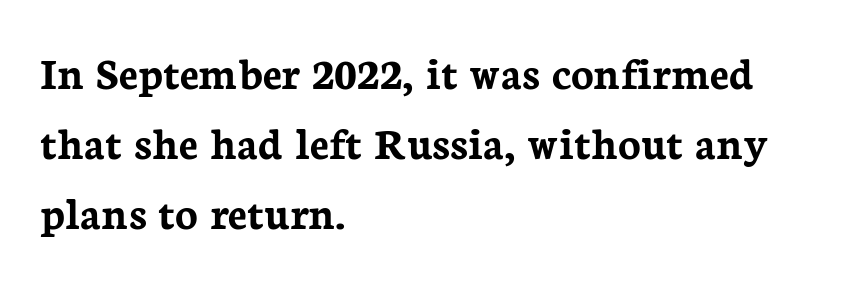
The image shows 47 px semibold serif type, upright; set left-aligned, normal line spacing (1.49x), normal letter spacing, not underlined; low stroke contrast and a medium x-height.
